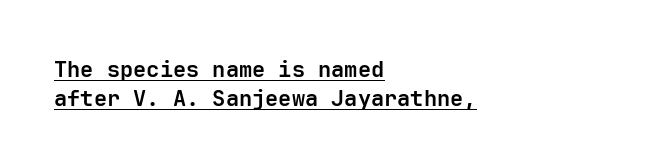
Q: Is the text bold? A: Yes.
Q: Is the text italic (slanted)? A: No, it is upright.
Q: Is the text underlined? A: Yes.
Q: How is the paragraph aligned? A: Left-aligned.
Q: Is the spacing between letters normal or unusually wide? A: Normal.
Q: Is the spacing between lines tight, normal or loose? A: Normal.
